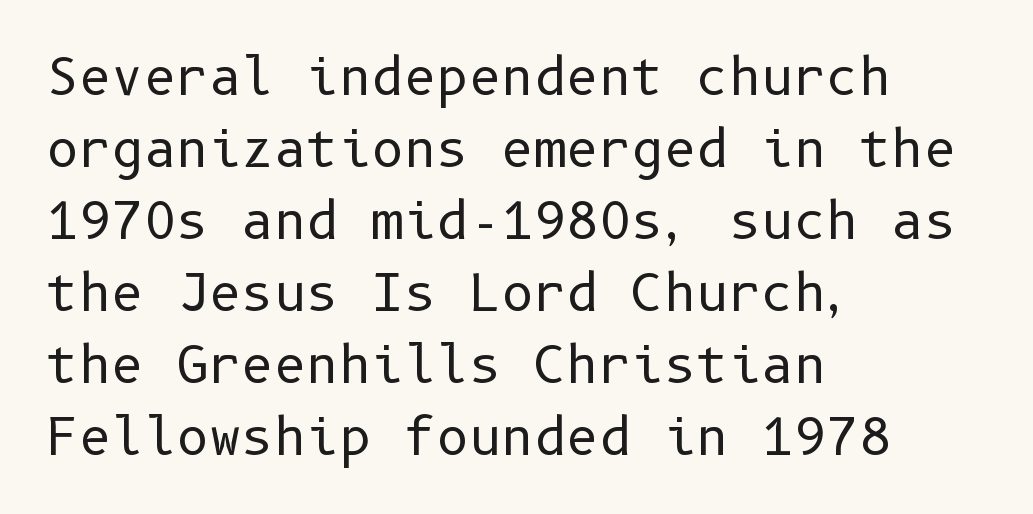
{"serif": "no", "italic": "no", "bold": "no", "weight": "regular", "width": "normal", "stroke_contrast": "low", "x_height": "medium", "underline": "no", "align": "left", "line_spacing": "normal", "line_spacing_ratio": 1.44, "letter_spacing": "normal", "letter_spacing_em": 0.0, "glyph_px": 50}
